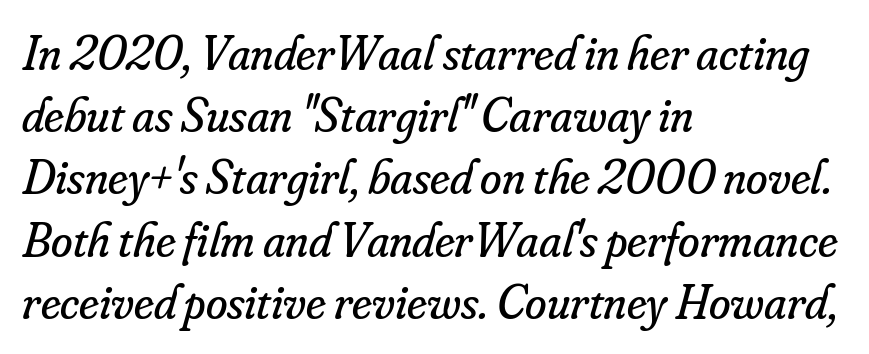
The image shows 49 px regular-weight serif type, italic (leaning right); set left-aligned, normal line spacing (1.27x), normal letter spacing, not underlined; low stroke contrast and a small x-height.
